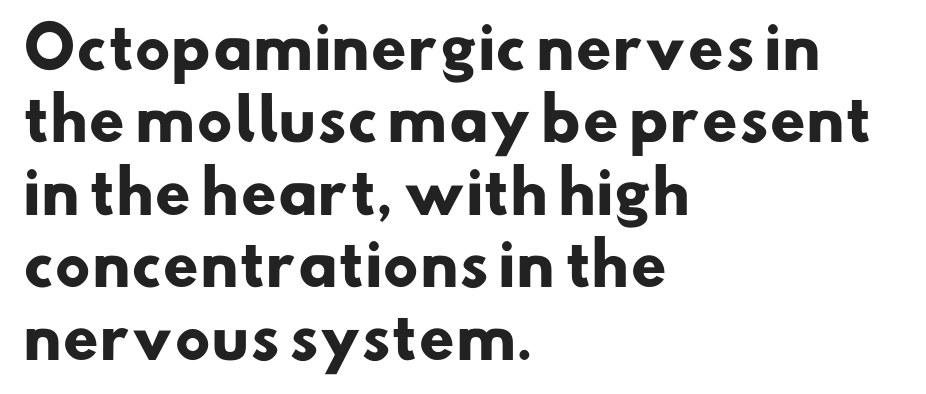
Vertical spacing — default. Compared with a centered layout, this one pins lines to the left instead. Descenders are the only things crossing below the line. Summary of weight: heavy, a full bold. Short note: letters normally spaced. Check where the strokes stop: nothing finishes them off — pure sans.
